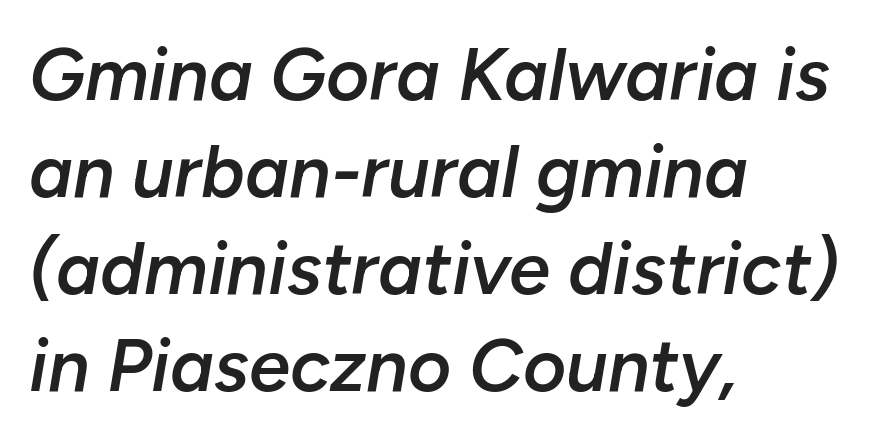
Compared with ordinary roman type, these characters are visibly tilted. Line starts are locked; line ends wander. Between one letter and the next there's only the usual sliver of space. The line-height multiplier appears to be the usual default.
